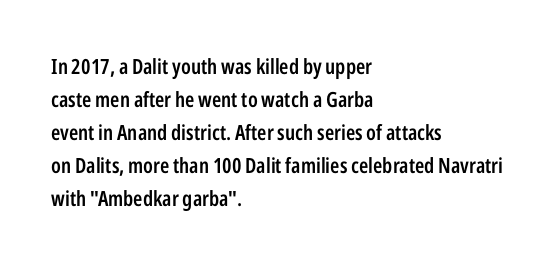
Q: Is the text bold? A: Semi-bold.
Q: Is the text italic (slanted)? A: No, it is upright.
Q: Is the text underlined? A: No.
Q: How is the paragraph aligned? A: Left-aligned.
Q: Is the spacing between letters normal or unusually wide? A: Normal.
Q: Is the spacing between lines tight, normal or loose? A: Normal.
